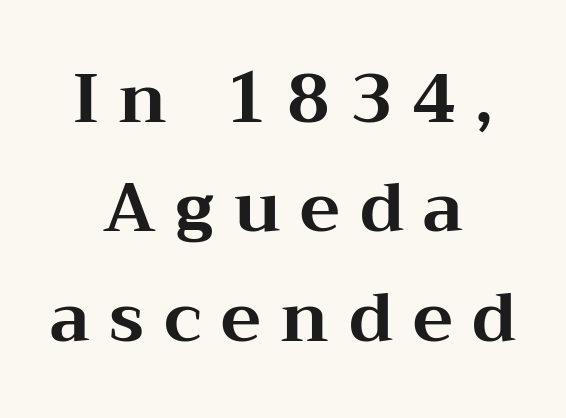
{"serif": "yes", "italic": "no", "bold": "yes", "weight": "bold", "width": "wide", "stroke_contrast": "medium", "x_height": "medium", "monospaced": "no", "underline": "no", "align": "center", "line_spacing": "normal", "line_spacing_ratio": 1.61, "letter_spacing": "wide", "letter_spacing_em": 0.29, "glyph_px": 68}
